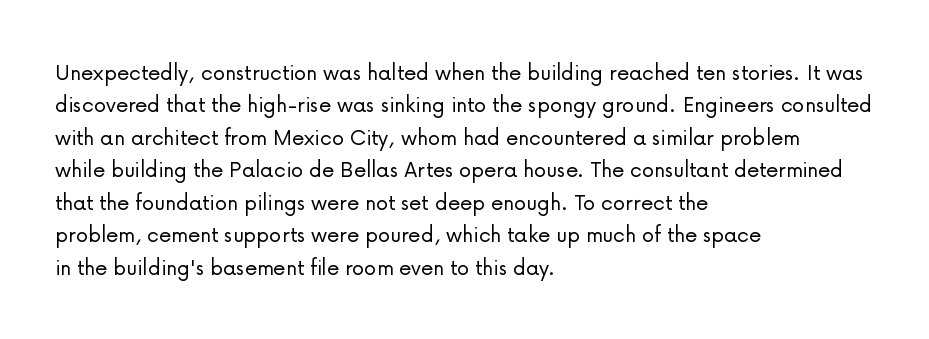
The words here are not underlined. Whoever set this chose a conventional vertical rhythm. Honestly, the letter spacing is just normal — you wouldn't notice it. Tall strokes in this sample are plumb rather than angled. Compared with a centered layout, this one pins lines to the left instead. The weight tops out at a normal text grade.
